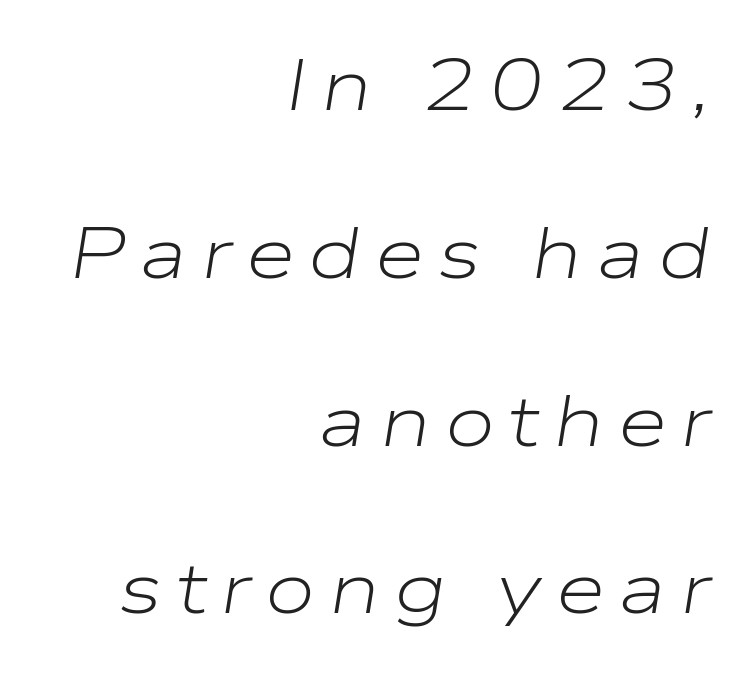
The image shows 72 px light, wide type, italic (leaning right); set right-aligned, loose line spacing (2.33x), not underlined; low stroke contrast and a medium x-height.
